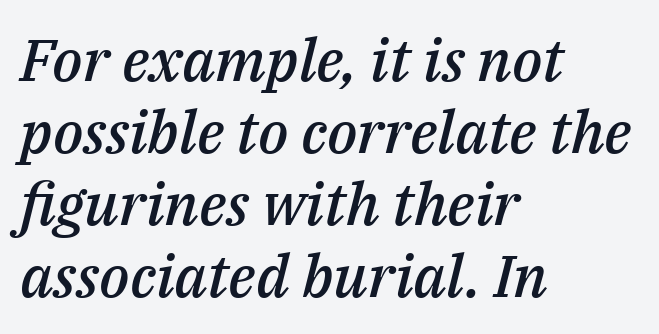
Q: Is the text bold? A: Semi-bold.
Q: Is the text italic (slanted)? A: Yes, it leans right by about 14 degrees.
Q: Is the text underlined? A: No.
Q: How is the paragraph aligned? A: Left-aligned.
Q: Is the spacing between letters normal or unusually wide? A: Normal.
Q: Width (condensed, normal, or wide)? A: Normal.
Q: Stroke contrast? A: Medium.
Q: x-height? A: Medium.
Q: Monospaced? A: No.
